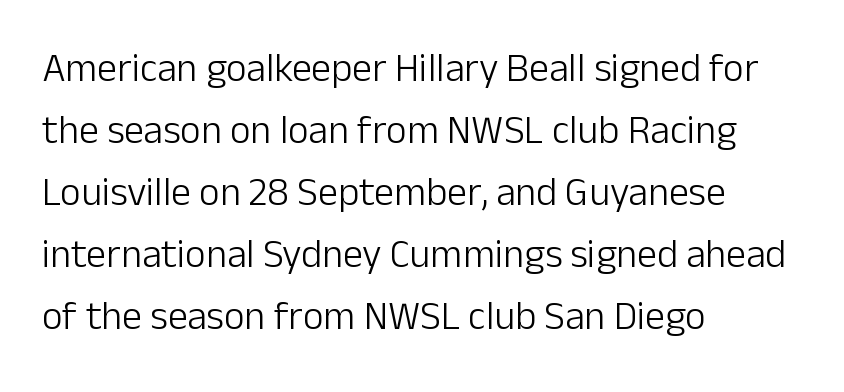
The passage shown is not underscored anywhere. These glyphs show unthickened strokes, regular width or finer. Vertical strokes here are truly vertical. Varying glyph widths throughout — classic text-font behaviour. Letterform terminals end flat and unadorned throughout the passage.
